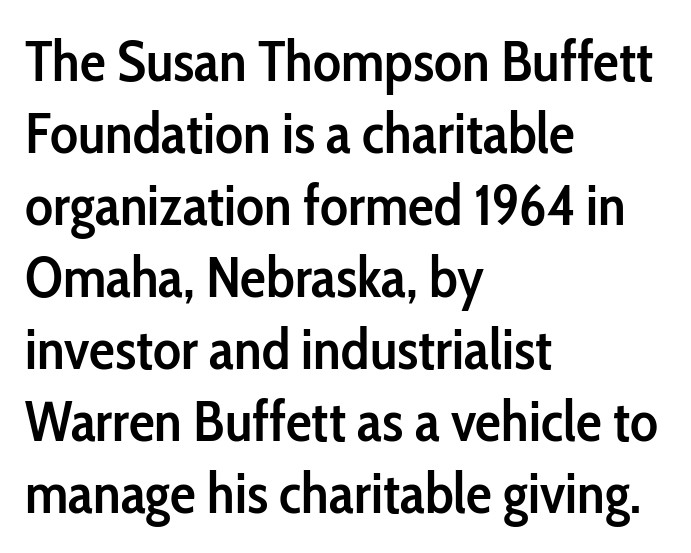
The image shows 58 px semibold, condensed sans-serif type, upright; set left-aligned, line spacing 1.24x, normal letter spacing, not underlined; low stroke contrast and a medium x-height.
